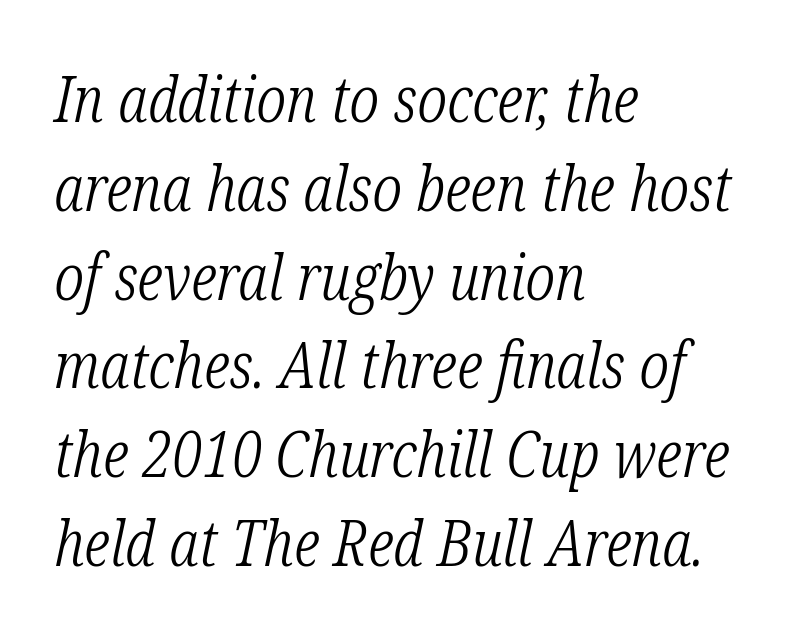
In terms of letterspacing, this is plain default setting. The letterforms sit at book weight or below. In terms of posture, this sample is oblique. Look at the bottom of the vertical strokes: they flare into serifs here. Is this a fixed-width face? No — the glyphs have proportional, varying widths.
